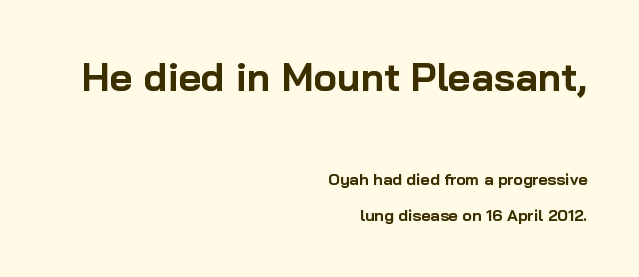
{"serif": "no", "italic": "no", "bold": "yes", "weight": "bold", "width": "normal", "stroke_contrast": "low", "x_height": "medium", "monospaced": "no", "underline": "no", "align": "right", "line_spacing": "loose", "line_spacing_ratio": 2.21, "letter_spacing": "normal", "letter_spacing_em": 0.0, "larger_block": "first", "size_ratio": 2.44, "glyph_px": 39}
